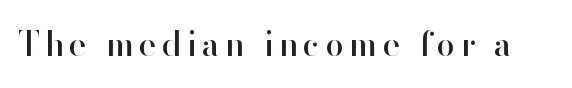
If you drew a line through each stem, it would be perfectly vertical. Underline: absent. A sans-serif font was chosen for this passage. These lines are rendered in a variable-pitch font.
